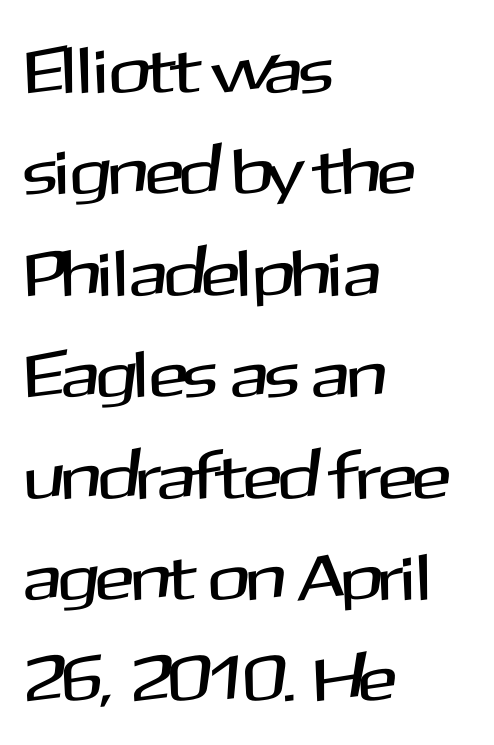
Interline gaps are of average width in this sample. Think of a printed novel: that variable character pitch is what you see here. A typesetter would mark this as roman, not italic. The letterforms sit shoulder to shoulder at normal distance. In CSS terms this would be text-align: left. Examine the stroke ends and you'll find no serifs.
